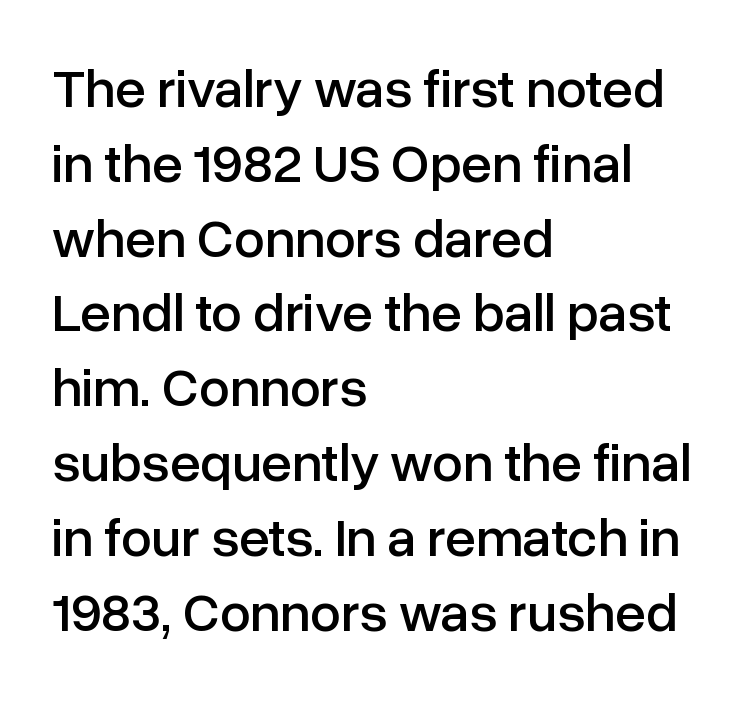
This block has exactly the height ordinary leading produces. Note: no serifs on the glyphs. All the whitespace from short lines collects on the right. Compared with typical body copy, the letter spacing here is the same. Is there any slant? The stems are plumb. Is this a fixed-width face? No — the glyphs have proportional, varying widths.
